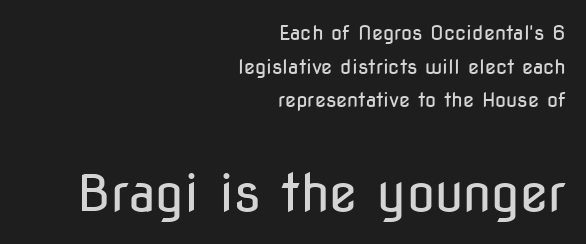
Unlike a traditional serif, this face leaves its strokes unadorned. Of the two passages, the one underneath uses the larger point size. Stems here are at most as thick as an everyday book face. Honestly, the letter spacing is just normal — you wouldn't notice it. The line-height multiplier appears to be the usual default. Characters remain perfectly vertical along every line.
